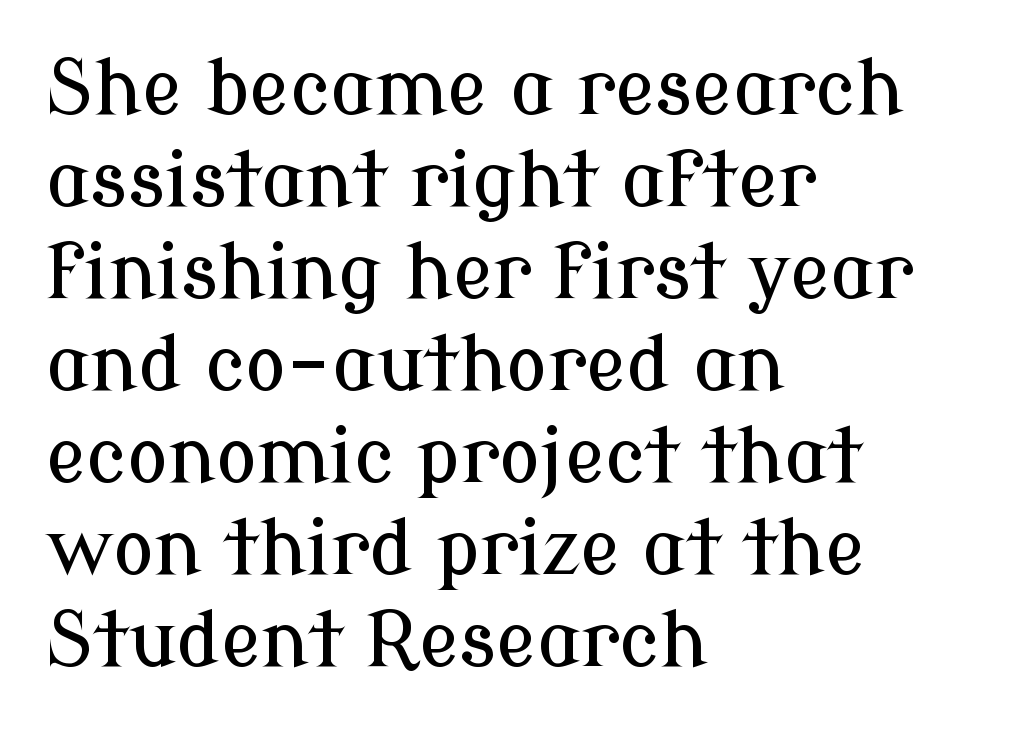
Q: Is the text italic (slanted)? A: No, it is upright.
Q: Is the typeface a serif or a sans-serif typeface? A: Serif.
Q: Is the text underlined? A: No.
Q: How is the paragraph aligned? A: Left-aligned.
Q: Is the spacing between letters normal or unusually wide? A: Normal.
Q: Width (condensed, normal, or wide)? A: Normal.
Q: Stroke contrast? A: Low.
Q: x-height? A: Medium.
Q: Monospaced? A: No.
